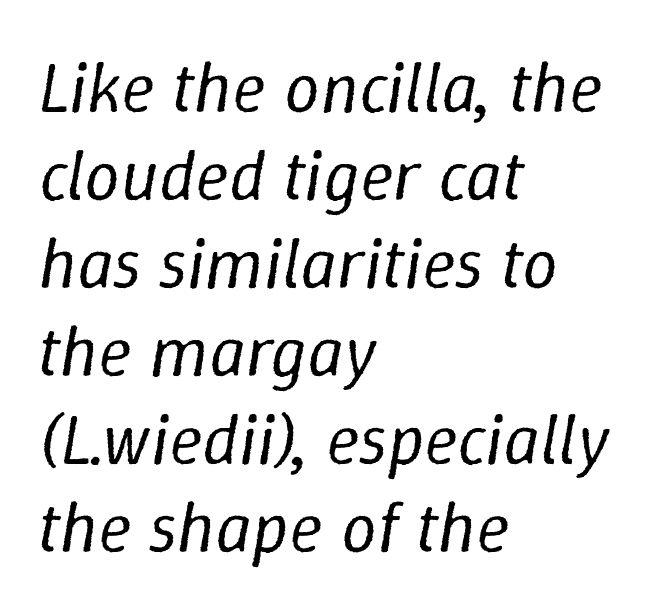
{"italic": "yes", "lean": "right", "slant_degrees": 9, "bold": "no", "weight": "regular", "width": "normal", "stroke_contrast": "low", "x_height": "medium", "monospaced": "no", "underline": "no", "align": "left", "line_spacing_ratio": 1.24, "letter_spacing": "normal", "letter_spacing_em": 0.0, "glyph_px": 71}
